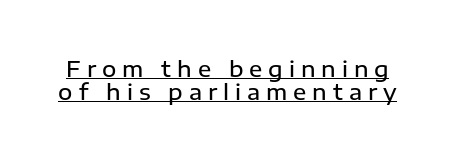
The image shows 22 px text type, upright; set tight line spacing (1.05x), unusually wide letter spacing (+0.27 em), underlined.
